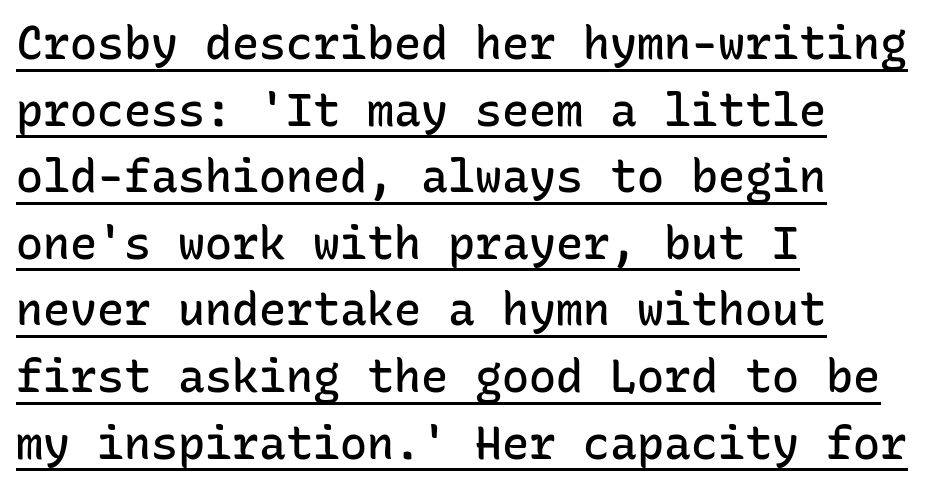
The image shows 45 px semibold sans-serif type, upright, monospaced; set left-aligned, normal line spacing (1.48x), normal letter spacing, underlined; low stroke contrast and a medium x-height.
